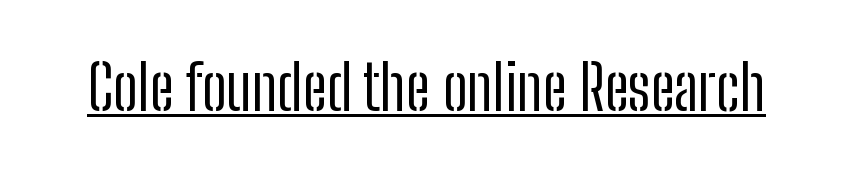
Nobody touched the tracking dial on this one. The sample's only ornament is a line tracing under the words. Each letter keeps its own natural width here, so spacing adapts to shape. Every character sits straight up, as roman type does.
